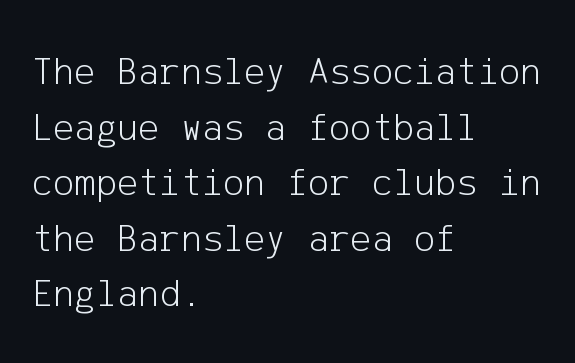
{"serif": "no", "italic": "no", "bold": "no", "weight": "light", "width": "normal", "stroke_contrast": "low", "x_height": "medium", "underline": "no", "align": "left", "line_spacing": "normal", "line_spacing_ratio": 1.39, "letter_spacing": "normal", "letter_spacing_em": 0.0, "glyph_px": 40}
